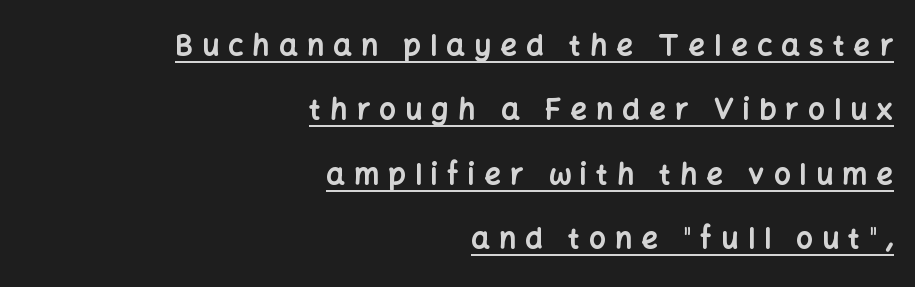
Q: Is the text bold? A: Yes.
Q: Is the text italic (slanted)? A: No, it is upright.
Q: Is the typeface a serif or a sans-serif typeface? A: Sans-serif.
Q: Is the text underlined? A: Yes.
Q: How is the paragraph aligned? A: Right-aligned.
Q: Is the spacing between letters normal or unusually wide? A: Unusually wide.
Q: Is the spacing between lines tight, normal or loose? A: Loose.
Q: Width (condensed, normal, or wide)? A: Normal.
Q: Stroke contrast? A: Low.
Q: x-height? A: Medium.
Q: Monospaced? A: No.
